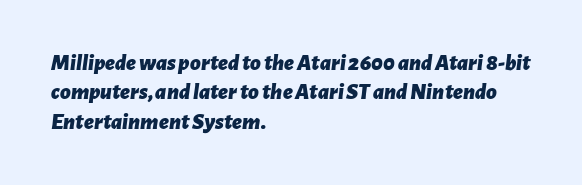
Compared with an ordinary text face, these strokes are far heavier — a full bold. The passage shown has conventional tracking throughout. The rows are spaced the way most documents space them. These lines stack with their left ends in a neat column. Letters rest on an invisible, unmarked baseline. Rendered with sloped, italic letterforms.
